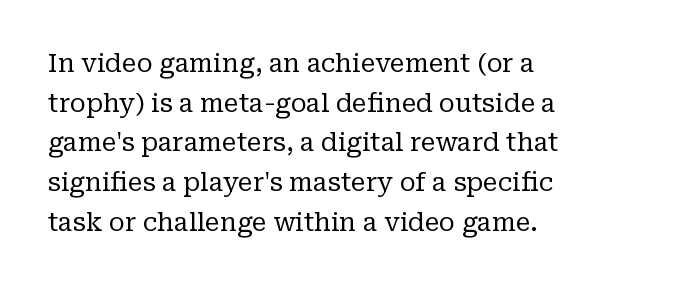
No italicization has been applied; the sample stays upright. Which margin do the lines hug? The left one — the right edge is uneven. Interline gaps are of average width in this sample. Descender tails drop into unmarked territory.
